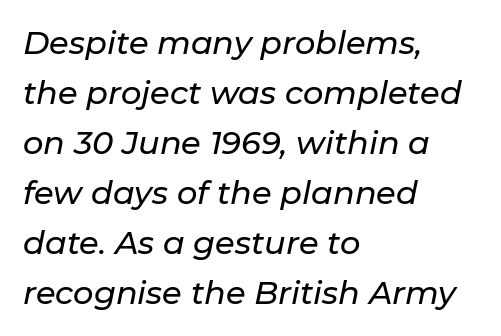
{"italic": "yes", "lean": "right", "slant_degrees": 11, "width": "normal", "stroke_contrast": "low", "x_height": "medium", "monospaced": "no", "underline": "no", "align": "left", "line_spacing": "normal", "line_spacing_ratio": 1.56, "letter_spacing": "normal", "letter_spacing_em": 0.0, "glyph_px": 32}
